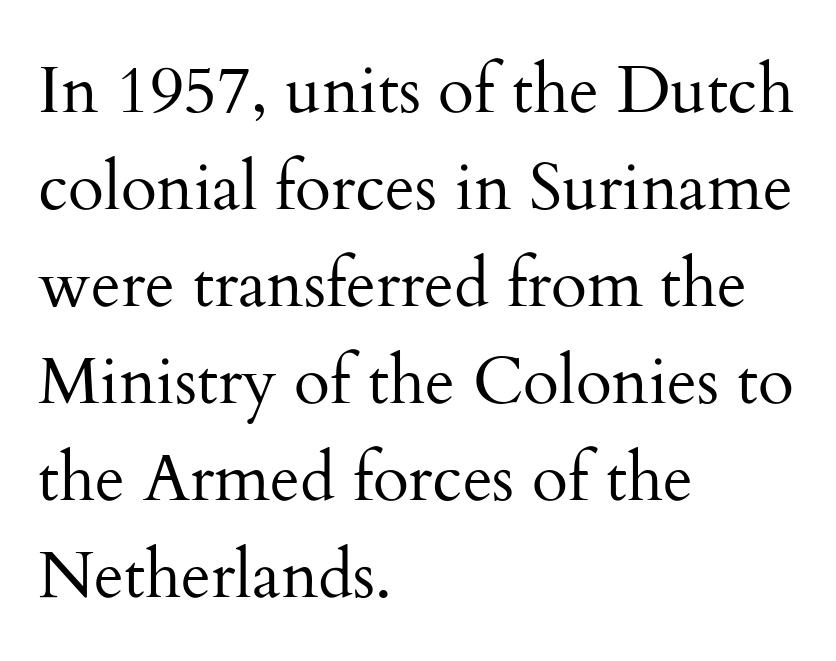
{"serif": "yes", "italic": "no", "bold": "no", "weight": "regular", "width": "normal", "stroke_contrast": "medium", "x_height": "small", "monospaced": "no", "underline": "no", "align": "left", "line_spacing": "normal", "line_spacing_ratio": 1.47, "letter_spacing": "normal", "letter_spacing_em": 0.0, "glyph_px": 66}
